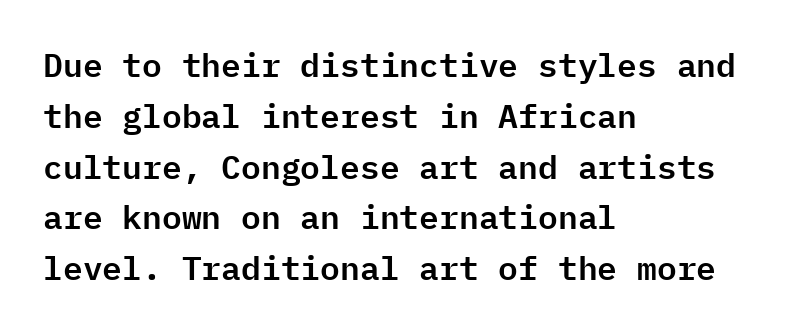
Q: Is the text italic (slanted)? A: No, it is upright.
Q: Is the typeface a serif or a sans-serif typeface? A: Sans-serif.
Q: Is the text underlined? A: No.
Q: How is the paragraph aligned? A: Left-aligned.
Q: Is the spacing between letters normal or unusually wide? A: Normal.
Q: Is the spacing between lines tight, normal or loose? A: Normal.
Q: Width (condensed, normal, or wide)? A: Normal.
Q: Stroke contrast? A: Low.
Q: x-height? A: Medium.
Q: Monospaced? A: Yes.
